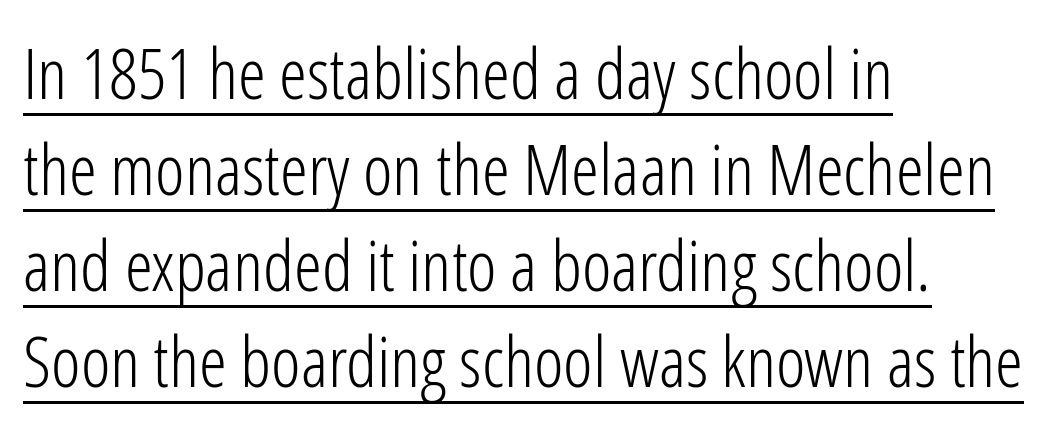
The image shows 71 px light, condensed sans-serif type, upright; set left-aligned, normal line spacing (1.35x), normal letter spacing, underlined; low stroke contrast and a medium x-height.
